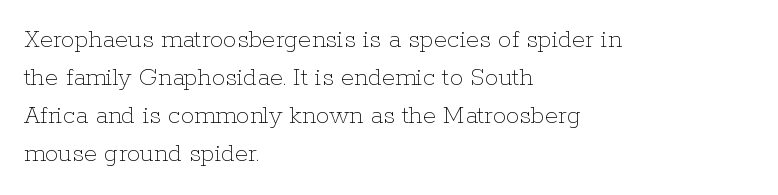
{"italic": "no", "bold": "no", "underline": "no", "align": "left", "line_spacing": "normal", "line_spacing_ratio": 1.41, "letter_spacing": "normal", "letter_spacing_em": 0.0, "glyph_px": 27}
